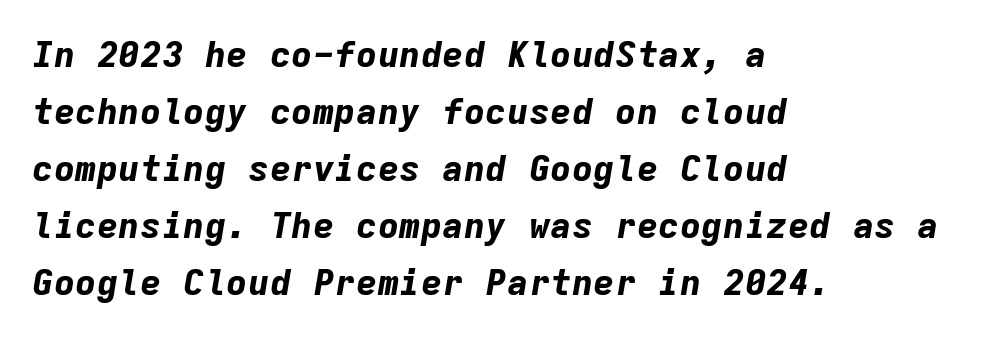
The image shows 36 px bold type, italic (leaning right), monospaced; set left-aligned, normal line spacing (1.58x), normal letter spacing, not underlined; low stroke contrast and a medium x-height.
